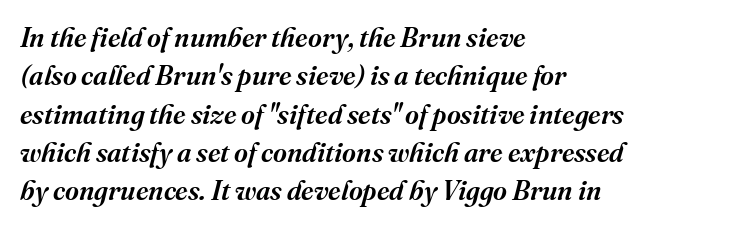
The image shows 27 px text type, italic (leaning right); set left-aligned, normal line spacing (1.42x), normal letter spacing, not underlined.
